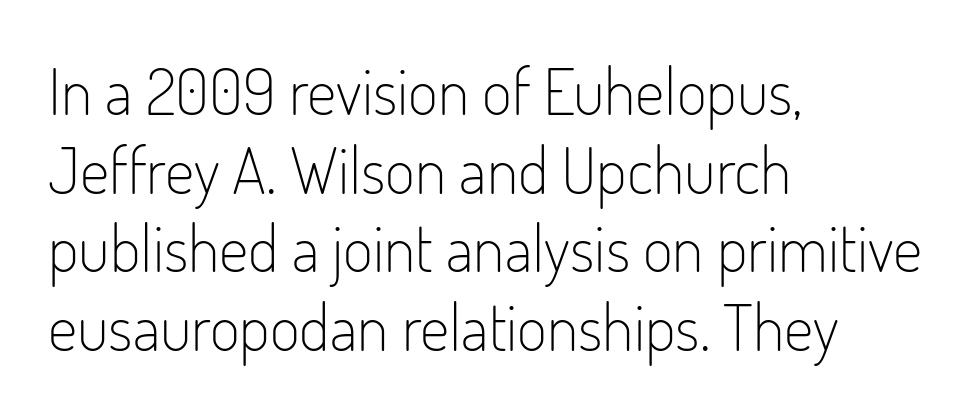
The image shows 65 px light, condensed sans-serif type, upright; set left-aligned, line spacing 1.21x, normal letter spacing, not underlined; low stroke contrast and a small x-height.
